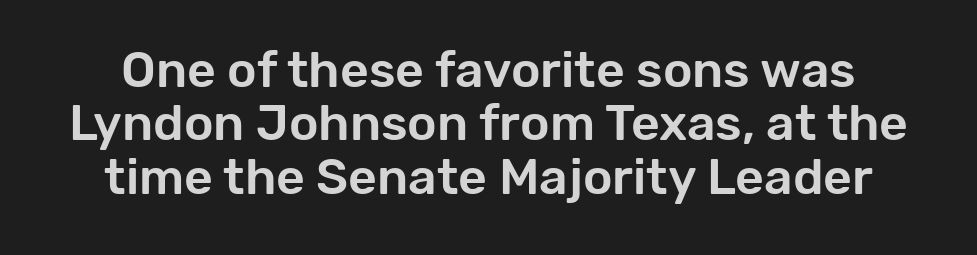
Q: Is the text italic (slanted)? A: No, it is upright.
Q: Is the typeface a serif or a sans-serif typeface? A: Sans-serif.
Q: Is the text underlined? A: No.
Q: Is the spacing between letters normal or unusually wide? A: Normal.
Q: Is the spacing between lines tight, normal or loose? A: Tight.
Q: Width (condensed, normal, or wide)? A: Normal.
Q: Stroke contrast? A: Low.
Q: x-height? A: Medium.
Q: Monospaced? A: No.
